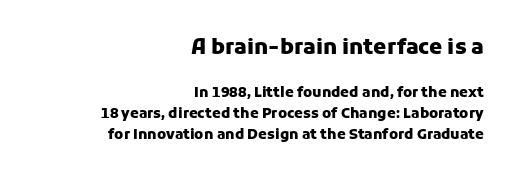
Q: Is the text bold? A: Yes.
Q: Is the text italic (slanted)? A: No, it is upright.
Q: Is the text underlined? A: No.
Q: How is the paragraph aligned? A: Right-aligned.
Q: Is the spacing between letters normal or unusually wide? A: Normal.
Q: Is the spacing between lines tight, normal or loose? A: Normal.
Q: Which block of text is set in a larger size, the first (top) or the second (bottom)? A: The first (top) one.
